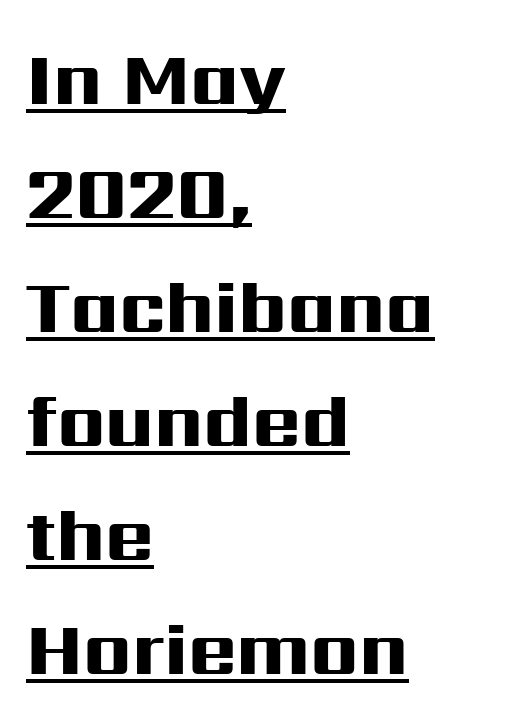
The image shows 74 px heavy, wide sans-serif type, upright; set left-aligned, normal line spacing (1.54x), normal letter spacing, underlined; high stroke contrast and a medium x-height.
